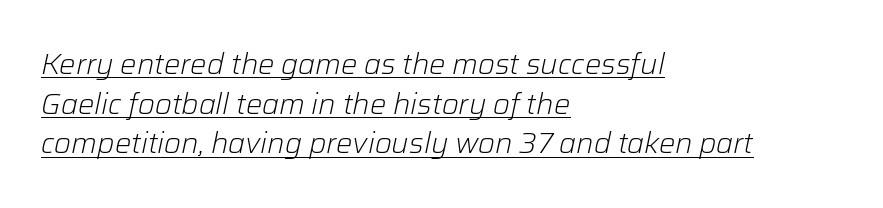
Q: Is the text bold? A: No.
Q: Is the text italic (slanted)? A: Yes, it leans right by about 12 degrees.
Q: Is the text underlined? A: Yes.
Q: How is the paragraph aligned? A: Left-aligned.
Q: Is the spacing between letters normal or unusually wide? A: Normal.
Q: Is the spacing between lines tight, normal or loose? A: Normal.
Q: Width (condensed, normal, or wide)? A: Normal.
Q: Stroke contrast? A: Low.
Q: x-height? A: Medium.
Q: Monospaced? A: No.
